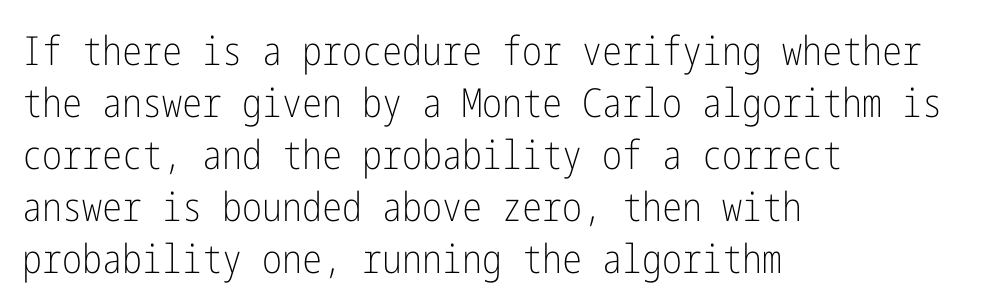
{"serif": "no", "italic": "no", "bold": "no", "weight": "light", "width": "condensed", "stroke_contrast": "low", "x_height": "medium", "underline": "no", "align": "left", "line_spacing": "normal", "line_spacing_ratio": 1.3, "letter_spacing": "normal", "letter_spacing_em": 0.0, "glyph_px": 40}
